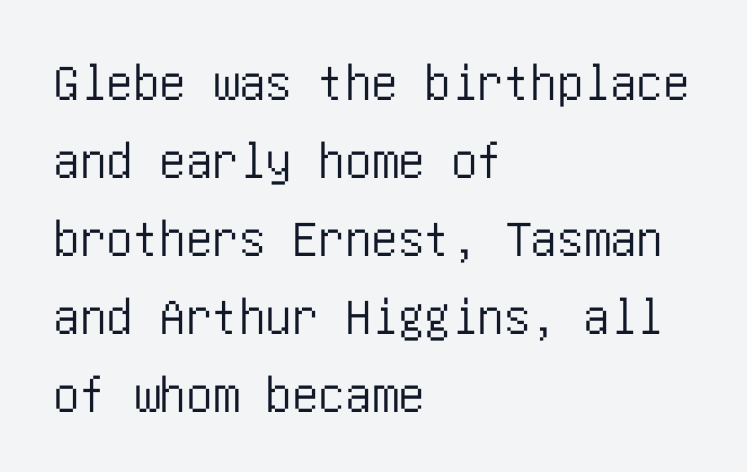
The image shows 53 px condensed sans-serif type, upright; set left-aligned, normal line spacing (1.47x), normal letter spacing, not underlined; low stroke contrast and a large x-height.
